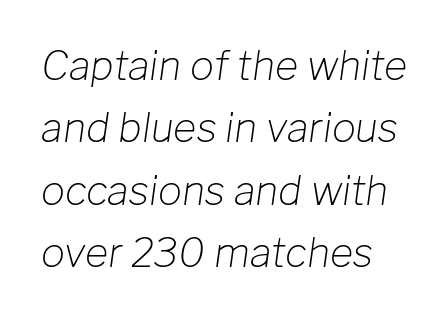
{"italic": "yes", "lean": "right", "slant_degrees": 8, "bold": "no", "weight": "light", "width": "normal", "stroke_contrast": "low", "x_height": "medium", "monospaced": "no", "underline": "no", "line_spacing": "normal", "line_spacing_ratio": 1.56, "letter_spacing": "normal", "letter_spacing_em": 0.0, "glyph_px": 40}
